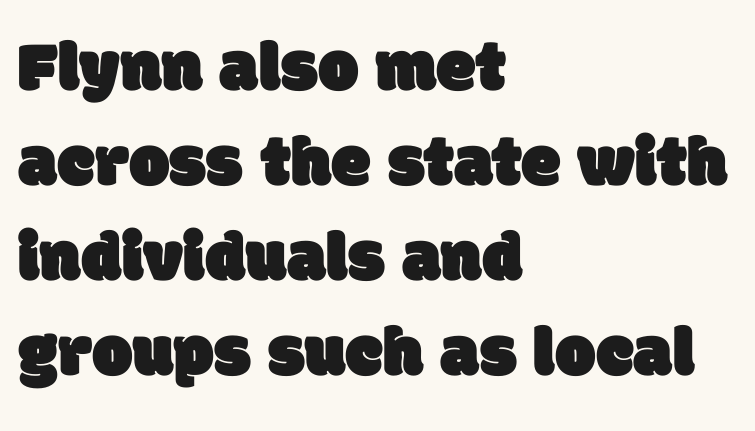
Each letter keeps its own natural width here, so spacing adapts to shape. The setting favours the left margin, as ordinary paragraphs usually do. A bare baseline throughout the passage. In terms of letterspacing, this is plain default setting. Each letter's strokes conclude bluntly, with no projecting serifs. Summary of vertical rhythm: regular, with standard interline spacing.
